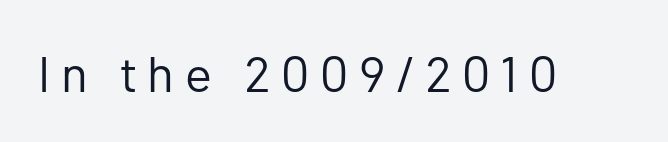
Q: Is the text bold? A: No.
Q: Is the text italic (slanted)? A: No, it is upright.
Q: Is the typeface a serif or a sans-serif typeface? A: Sans-serif.
Q: Is the text underlined? A: No.
Q: Is the spacing between letters normal or unusually wide? A: Unusually wide.
Q: Width (condensed, normal, or wide)? A: Normal.
Q: Stroke contrast? A: Low.
Q: x-height? A: Medium.
Q: Monospaced? A: No.
